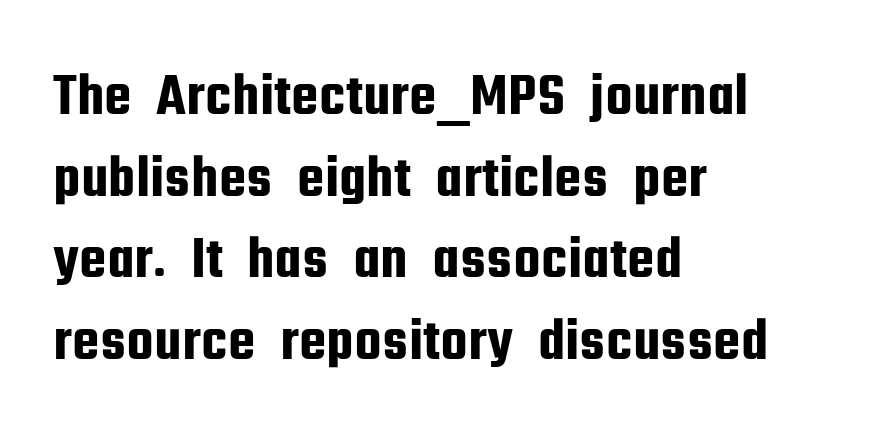
Note the varied advance widths — an 'i' is clearly narrower than an 'm'. Vertical spacing — default. Look at the bottom of the vertical strokes: they stop flat, with no serifs. Underlining? Definitely not there. The lettering stays uniformly vertical, giving the passage a roman look.
